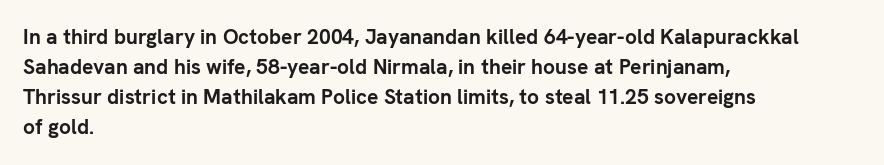
The font's upright variant was chosen for this text. These lines keep a tight, regular rhythm from letter to letter. Notice how thick the strokes are: this is what a full bold looks like. These lines sit exactly where default settings would place them.
